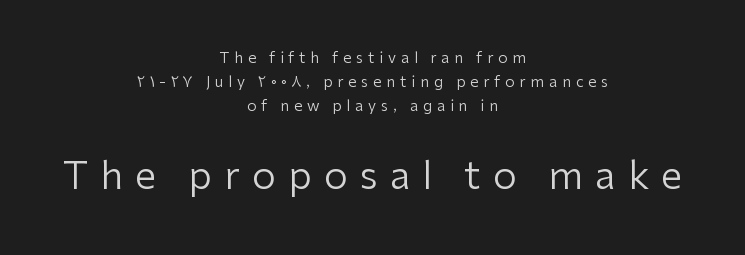
The image shows 38 px regular-weight sans-serif type, upright; set centered, normal line spacing (1.61x), unusually wide letter spacing (+0.32 em), not underlined; the second (bottom) block is 2.53x larger; low stroke contrast and a medium x-height.
